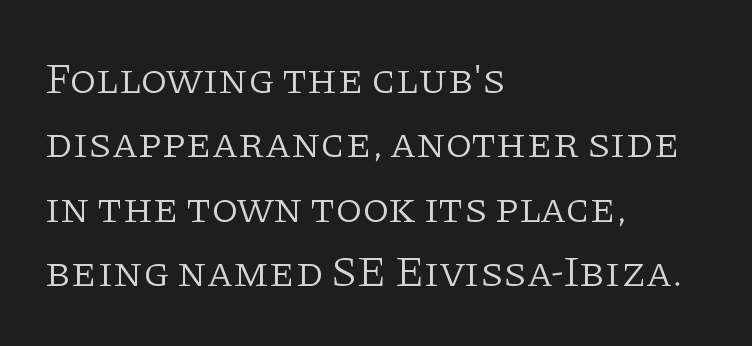
Q: Is the text bold? A: No.
Q: Is the text italic (slanted)? A: No, it is upright.
Q: Is the typeface a serif or a sans-serif typeface? A: Serif.
Q: Is the text underlined? A: No.
Q: How is the paragraph aligned? A: Left-aligned.
Q: Is the spacing between letters normal or unusually wide? A: Normal.
Q: Is the spacing between lines tight, normal or loose? A: Normal.
Q: Width (condensed, normal, or wide)? A: Normal.
Q: Stroke contrast? A: Low.
Q: x-height? A: Large.
Q: Monospaced? A: No.
